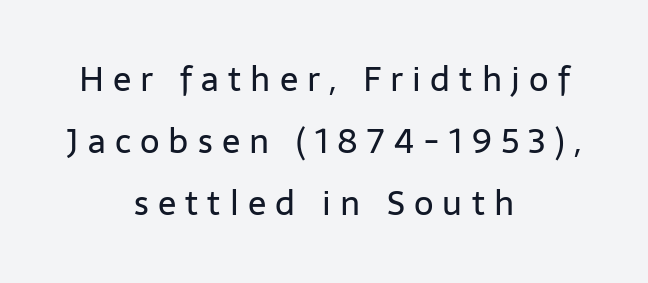
{"serif": "no", "italic": "no", "bold": "no", "weight": "regular", "width": "normal", "stroke_contrast": "low", "x_height": "medium", "monospaced": "no", "underline": "no", "align": "center", "line_spacing_ratio": 1.83, "letter_spacing": "wide", "letter_spacing_em": 0.27, "glyph_px": 34}
